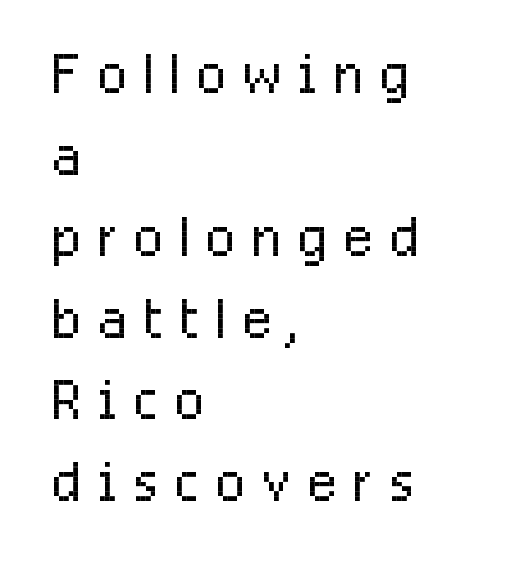
The image shows 77 px light, condensed sans-serif type, upright; set left-aligned, tight line spacing (1.06x), unusually wide letter spacing (+0.22 em), not underlined; low stroke contrast and a medium x-height.
